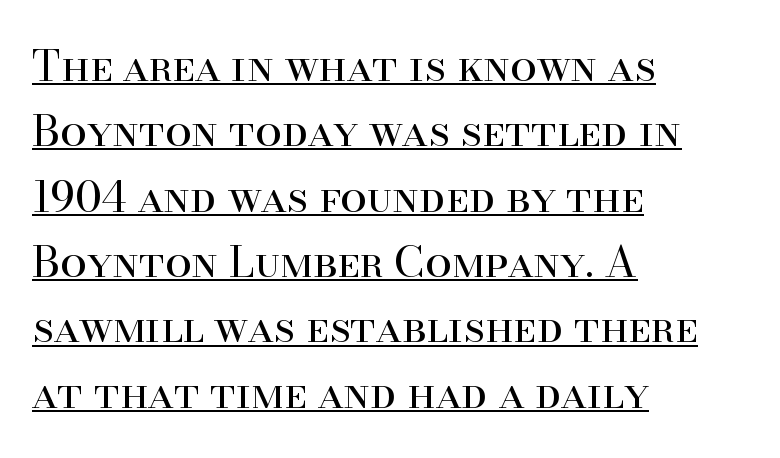
Check where the strokes stop: tiny serifs finish them off. If you measured baseline to baseline, you'd find a middling distance. The letterforms sit shoulder to shoulder at normal distance. One-word summary of the alignment: left.
